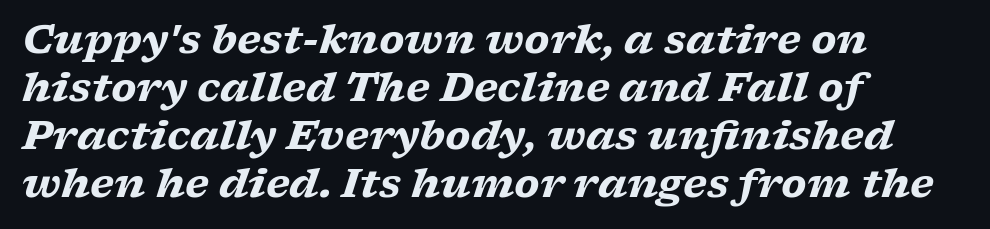
Q: Is the text bold? A: Yes.
Q: Is the text italic (slanted)? A: Yes, it leans right by about 17 degrees.
Q: Is the typeface a serif or a sans-serif typeface? A: Serif.
Q: Is the text underlined? A: No.
Q: How is the paragraph aligned? A: Left-aligned.
Q: Is the spacing between letters normal or unusually wide? A: Normal.
Q: Width (condensed, normal, or wide)? A: Wide.
Q: Stroke contrast? A: Low.
Q: x-height? A: Medium.
Q: Monospaced? A: No.
